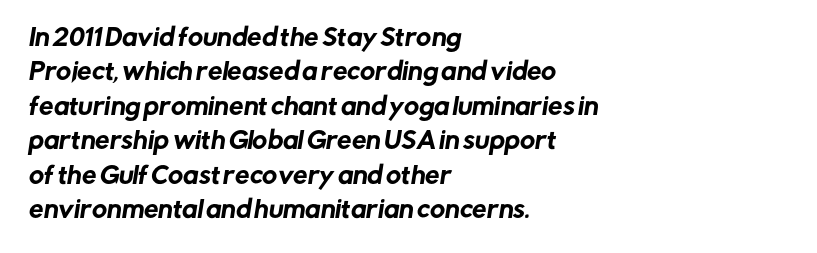
A clean baseline with only descenders dipping below it. Here the glyphs are tracked normally, forming tight word shapes. The typesetter chose a ragged-right arrangement here. Normally led — the rows are evenly, conventionally spaced.
